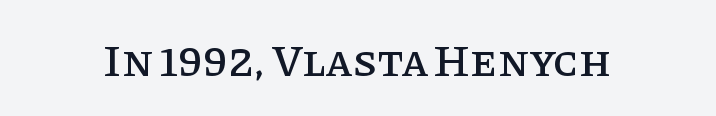
{"serif": "yes", "italic": "no", "width": "normal", "stroke_contrast": "low", "x_height": "large", "monospaced": "no", "underline": "no", "letter_spacing": "normal", "letter_spacing_em": 0.0, "glyph_px": 45}
